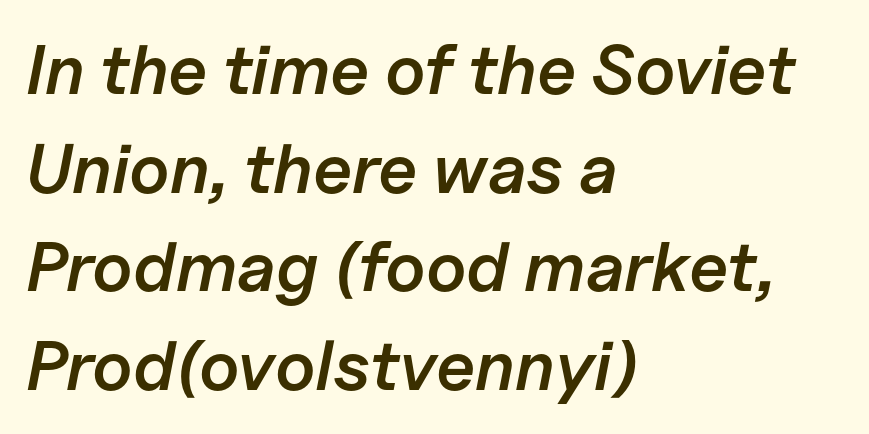
{"italic": "yes", "lean": "right", "slant_degrees": 11, "bold": "semi", "weight": "semibold", "width": "normal", "stroke_contrast": "low", "x_height": "medium", "monospaced": "no", "underline": "no", "align": "left", "line_spacing": "normal", "line_spacing_ratio": 1.41, "letter_spacing": "normal", "letter_spacing_em": 0.0, "glyph_px": 70}
